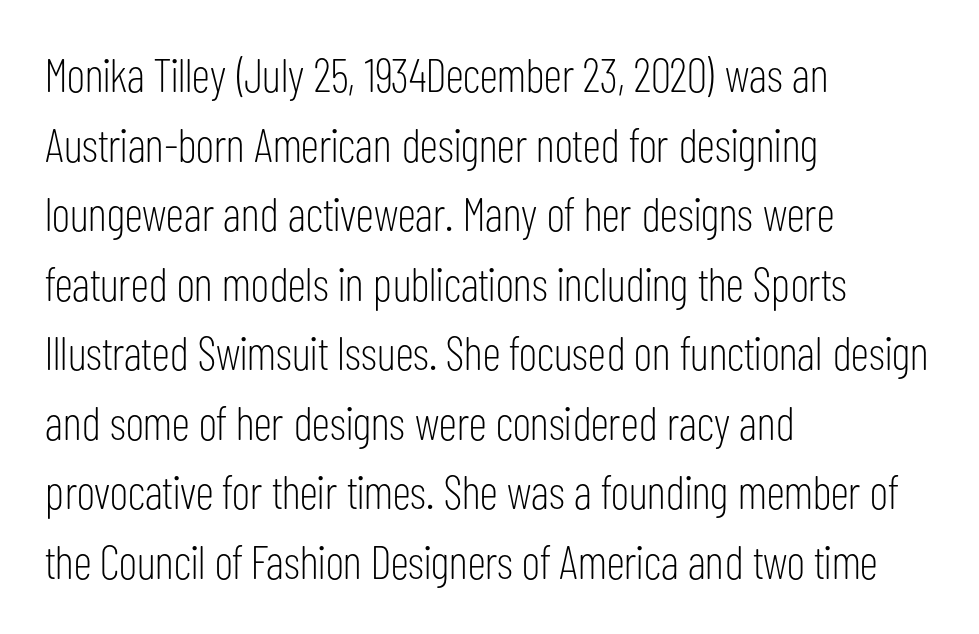
Q: Is the text bold? A: No.
Q: Is the text italic (slanted)? A: No, it is upright.
Q: Is the typeface a serif or a sans-serif typeface? A: Sans-serif.
Q: Is the text underlined? A: No.
Q: How is the paragraph aligned? A: Left-aligned.
Q: Is the spacing between letters normal or unusually wide? A: Normal.
Q: Is the spacing between lines tight, normal or loose? A: Normal.
Q: Width (condensed, normal, or wide)? A: Condensed.
Q: Stroke contrast? A: Low.
Q: x-height? A: Medium.
Q: Monospaced? A: No.
